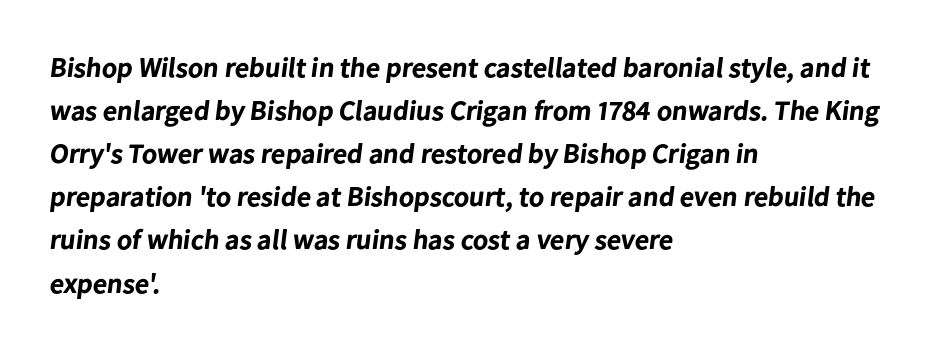
The image shows 28 px bold sans-serif type; set left-aligned, normal line spacing (1.54x), normal letter spacing, not underlined; low stroke contrast and a medium x-height.
